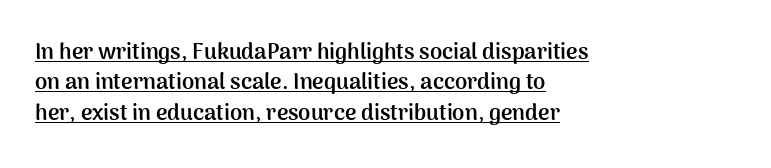
Q: Is the text bold? A: Yes.
Q: Is the text italic (slanted)? A: No, it is upright.
Q: Is the text underlined? A: Yes.
Q: How is the paragraph aligned? A: Left-aligned.
Q: Is the spacing between letters normal or unusually wide? A: Normal.
Q: Is the spacing between lines tight, normal or loose? A: Normal.
